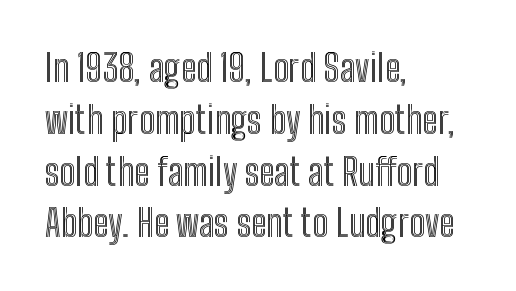
{"italic": "no", "width": "condensed", "x_height": "medium", "monospaced": "no", "underline": "no", "align": "left", "line_spacing": "normal", "line_spacing_ratio": 1.4, "letter_spacing": "normal", "letter_spacing_em": 0.0, "glyph_px": 37}
